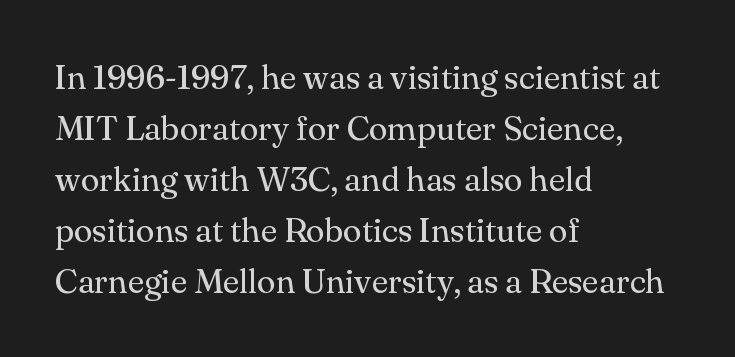
{"serif": "yes", "italic": "no", "bold": "no", "weight": "regular", "width": "normal", "stroke_contrast": "medium", "x_height": "small", "monospaced": "no", "underline": "no", "align": "left", "line_spacing": "normal", "line_spacing_ratio": 1.5, "letter_spacing": "normal", "letter_spacing_em": 0.0, "glyph_px": 34}
